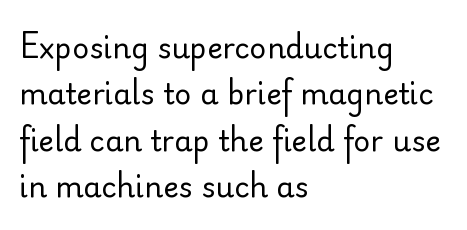
Q: Is the text bold? A: No.
Q: Is the text italic (slanted)? A: No, it is upright.
Q: Is the typeface a serif or a sans-serif typeface? A: Sans-serif.
Q: Is the text underlined? A: No.
Q: How is the paragraph aligned? A: Left-aligned.
Q: Is the spacing between letters normal or unusually wide? A: Normal.
Q: Is the spacing between lines tight, normal or loose? A: Normal.
Q: Width (condensed, normal, or wide)? A: Normal.
Q: Stroke contrast? A: Low.
Q: x-height? A: Small.
Q: Monospaced? A: No.
